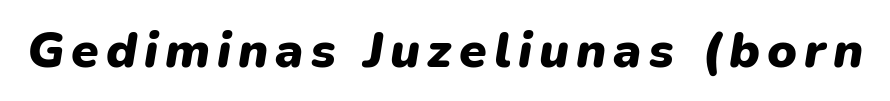
{"italic": "yes", "lean": "right", "slant_degrees": 9, "bold": "yes", "weight": "heavy", "width": "normal", "stroke_contrast": "low", "x_height": "medium", "monospaced": "no", "underline": "no", "glyph_px": 50}
